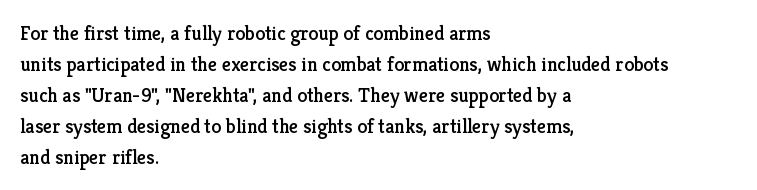
Q: Is the text italic (slanted)? A: No, it is upright.
Q: Is the text underlined? A: No.
Q: How is the paragraph aligned? A: Left-aligned.
Q: Is the spacing between letters normal or unusually wide? A: Normal.
Q: Is the spacing between lines tight, normal or loose? A: Normal.
